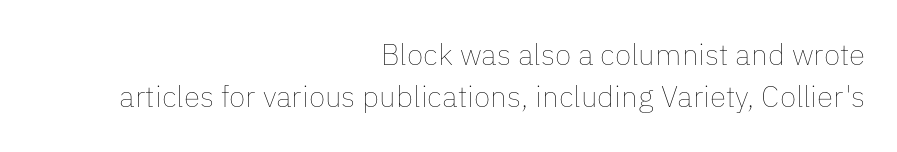
Italic: no, the glyphs are upright roman. Vertical spacing — default. The type is set solid horizontally, with unmodified tracking. Just letters on the line, the space beneath them empty. All the whitespace from short lines collects on the left. Weight: regular or lighter.
